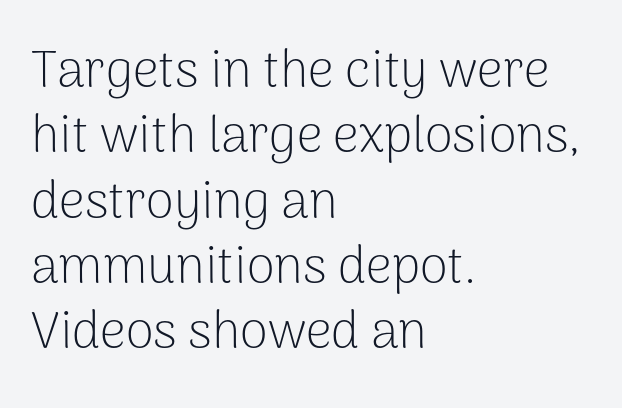
Q: Is the text bold? A: No.
Q: Is the text italic (slanted)? A: No, it is upright.
Q: Is the typeface a serif or a sans-serif typeface? A: Sans-serif.
Q: Is the text underlined? A: No.
Q: How is the paragraph aligned? A: Left-aligned.
Q: Is the spacing between letters normal or unusually wide? A: Normal.
Q: Is the spacing between lines tight, normal or loose? A: Normal.
Q: Width (condensed, normal, or wide)? A: Normal.
Q: Stroke contrast? A: Low.
Q: x-height? A: Medium.
Q: Monospaced? A: No.
